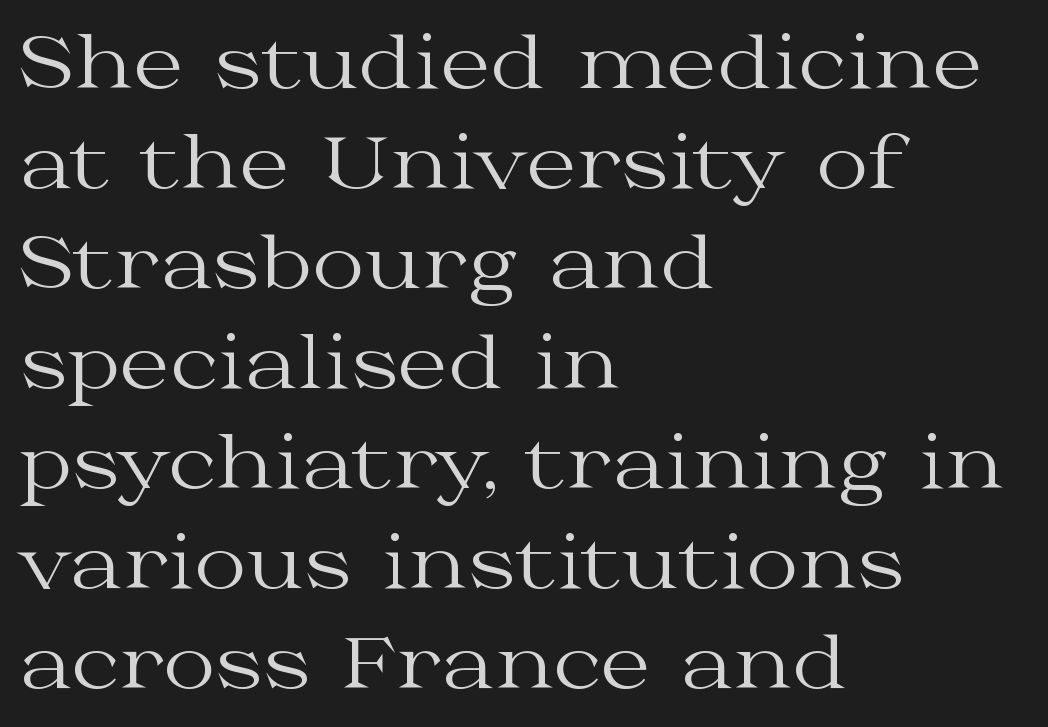
{"serif": "yes", "italic": "no", "bold": "no", "weight": "regular", "width": "wide", "stroke_contrast": "medium", "x_height": "medium", "monospaced": "no", "underline": "no", "align": "left", "line_spacing": "normal", "line_spacing_ratio": 1.39, "letter_spacing": "normal", "letter_spacing_em": 0.0, "glyph_px": 72}
